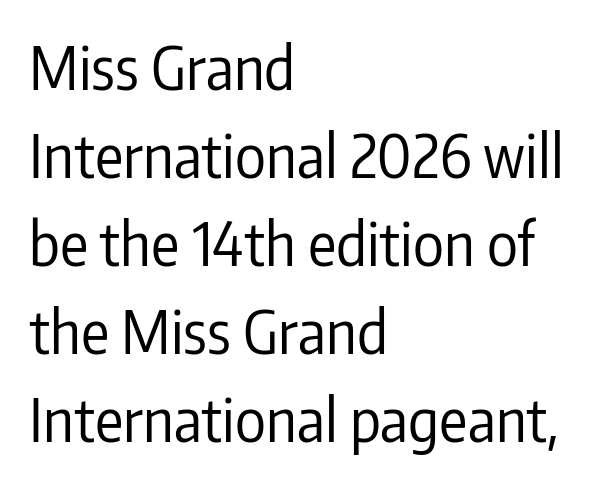
If you drew a line through each stem, it would be perfectly vertical. Weight: not bold — regular or lighter. Each line starts at the same left margin while the right side varies. Inter-character spacing is left at the font's built-in metrics. The characters display no serif detailing; their extremities are plain.
